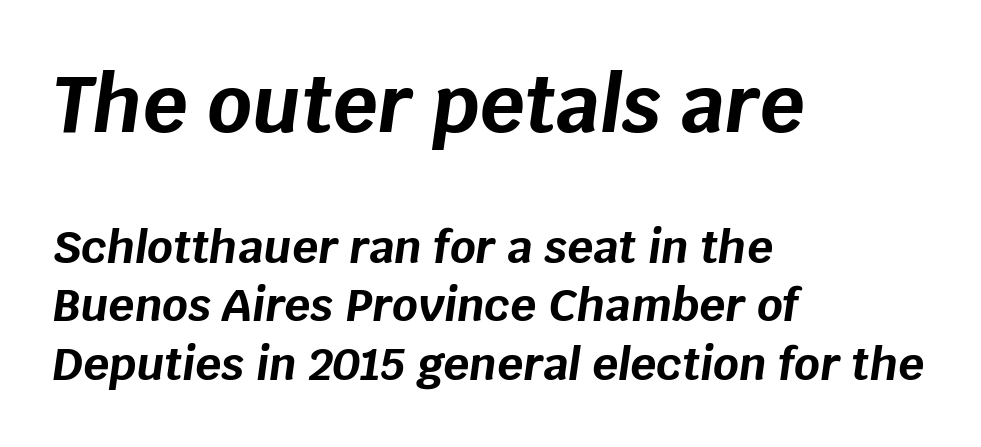
Plain, unruled lines of type. Horizontal alignment here is leftward, the default for most running prose. Which chunk is bigger? The first one — the top block dwarfs the bottom. Baseline-to-baseline distance is the conventional proportion of letter height. The letters advance in unequal steps, a hallmark of proportional type.
